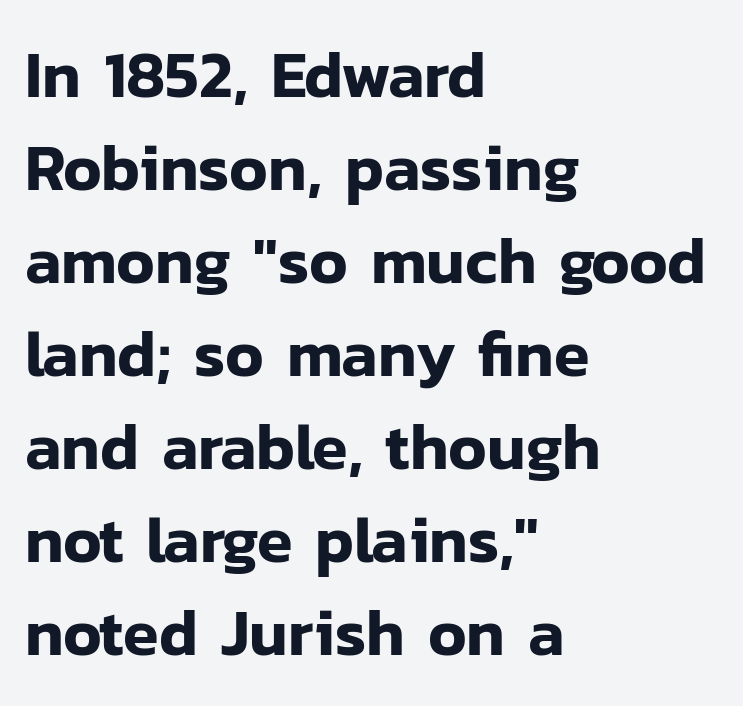
A clean baseline with only descenders dipping below it. Character widths vary here, with narrow letters taking less room than wide ones. The passage shown is typeset with a sans-serif family. This sample is left-justified, so line endings fall wherever the words run out. Tracking here is standard; glyphs follow each other at the usual distance. Students, observe: this is what conventionally led text looks like.
